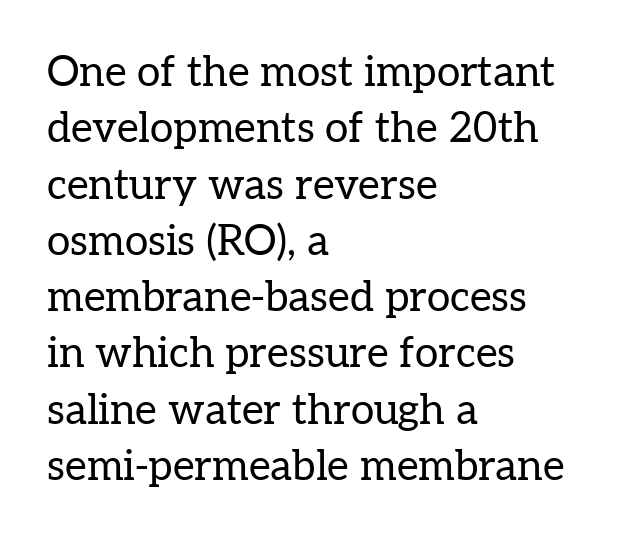
Quick note: not italic, upright. Between one letter and the next there's only the usual sliver of space. A classic flush-left, rag-right setting is used for this passage. No word sits above an underline. The rows are spaced the way most documents space them. Is the stroke heavy? The answer is a plain regular-or-lighter.
